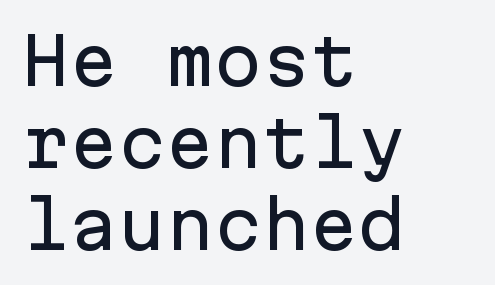
The image shows 64 px sans-serif type, upright, monospaced; set left-aligned, normal line spacing (1.28x), normal letter spacing, not underlined; low stroke contrast and a medium x-height.
